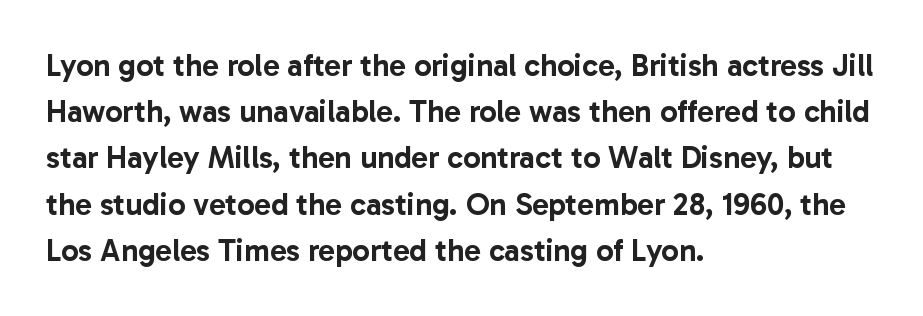
{"serif": "no", "italic": "no", "width": "normal", "stroke_contrast": "low", "x_height": "medium", "monospaced": "no", "underline": "no", "align": "left", "line_spacing": "normal", "line_spacing_ratio": 1.49, "letter_spacing": "normal", "letter_spacing_em": 0.0, "glyph_px": 31}
